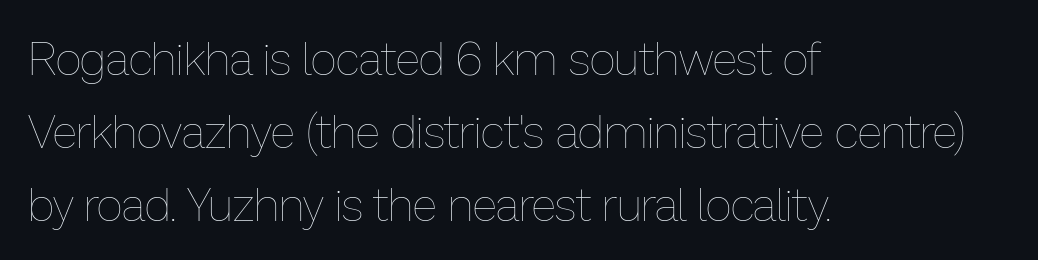
{"italic": "no", "bold": "no", "weight": "thin", "width": "normal", "stroke_contrast": "low", "x_height": "medium", "monospaced": "no", "underline": "no", "align": "left", "line_spacing": "normal", "line_spacing_ratio": 1.59, "letter_spacing": "normal", "letter_spacing_em": 0.0, "glyph_px": 46}
